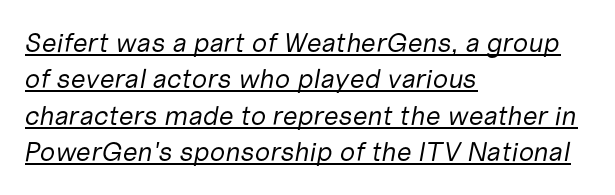
{"italic": "yes", "lean": "right", "slant_degrees": 10, "bold": "no", "underline": "yes", "align": "left", "line_spacing": "normal", "line_spacing_ratio": 1.35, "letter_spacing": "normal", "letter_spacing_em": 0.0, "glyph_px": 27}
